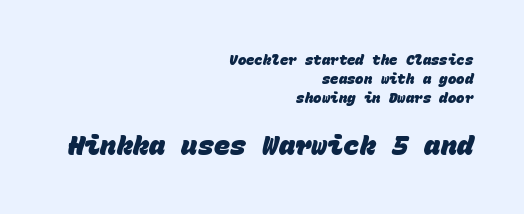
The passage shown has conventional tracking throughout. Look at the stroke-to-counter ratio: heavy, a bold. Rule under the text: the space is simply empty. This rendering uses right alignment, leaving the left contour irregular. The letters in the lower block stand taller than those in the block above.
